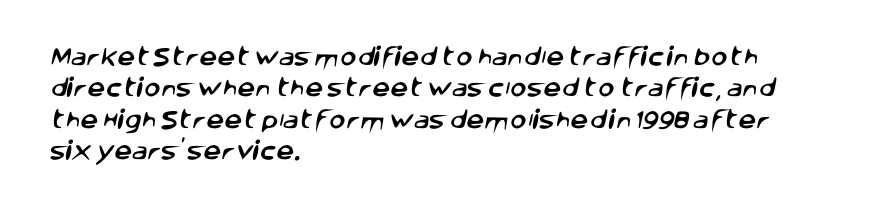
This sample keeps an unexceptional amount of space between lines. The type is set solid horizontally, with unmodified tracking. A clean baseline with only descenders dipping below it. All the whitespace from short lines collects on the right.
